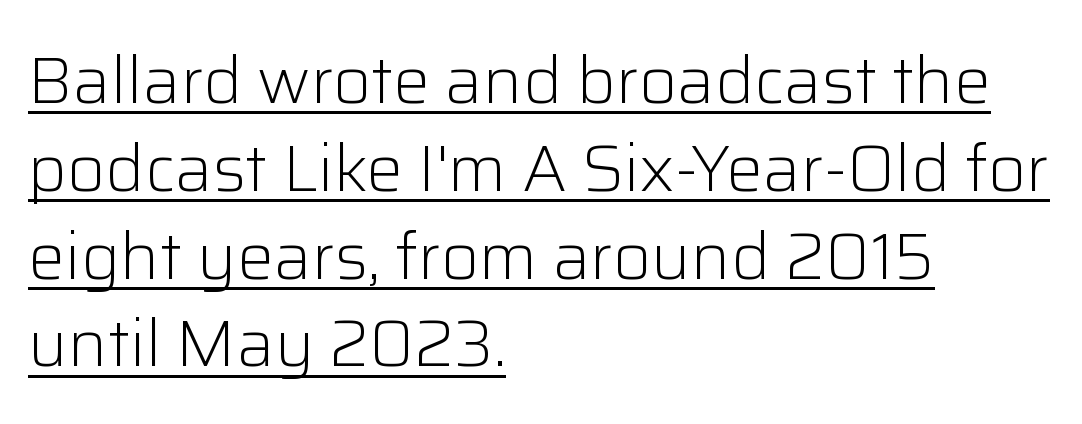
The paragraph shown leans on its left margin. This sample has the flowing, uneven cadence of proportional lettering. Inter-character spacing is left at the font's built-in metrics. Think standard paragraph weight, or any step lighter than that.
